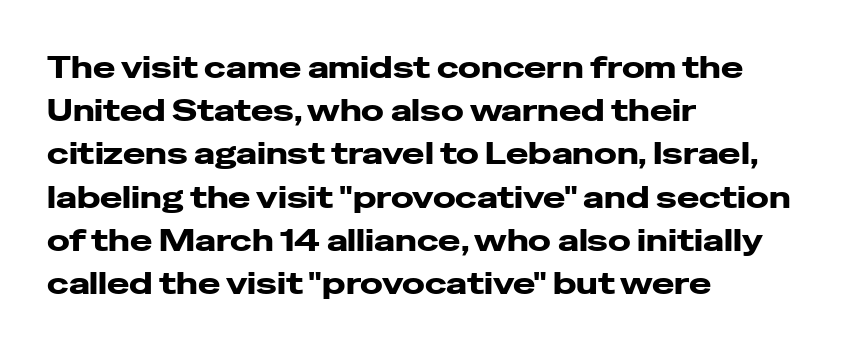
The image shows 30 px wide sans-serif type, upright; set left-aligned, normal line spacing (1.44x), normal letter spacing, not underlined; low stroke contrast and a medium x-height.
